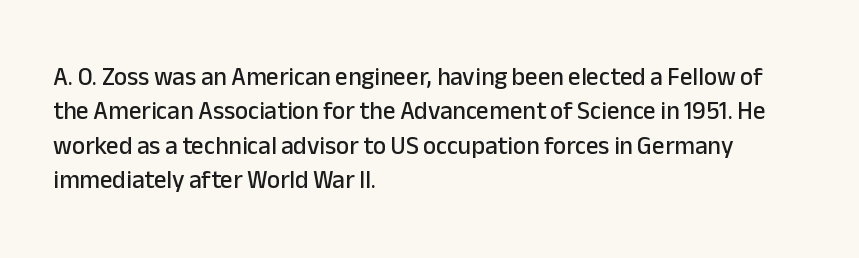
The image shows 25 px text type, upright; set left-aligned, normal line spacing (1.38x), normal letter spacing, not underlined.
